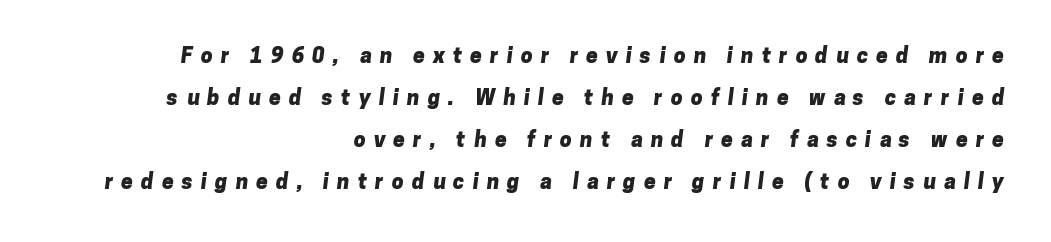
The image shows 21 px bold type; set right-aligned, loose line spacing (2.0x), unusually wide letter spacing (+0.39 em), not underlined.
